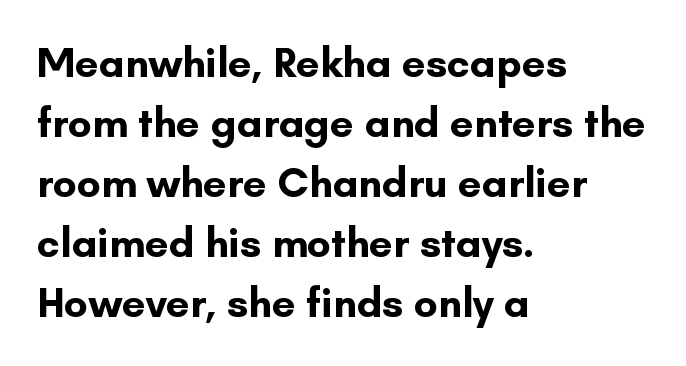
Q: Is the text bold? A: Yes.
Q: Is the text italic (slanted)? A: No, it is upright.
Q: Is the typeface a serif or a sans-serif typeface? A: Sans-serif.
Q: Is the text underlined? A: No.
Q: How is the paragraph aligned? A: Left-aligned.
Q: Is the spacing between letters normal or unusually wide? A: Normal.
Q: Is the spacing between lines tight, normal or loose? A: Normal.
Q: Width (condensed, normal, or wide)? A: Normal.
Q: Stroke contrast? A: Low.
Q: x-height? A: Small.
Q: Monospaced? A: No.
